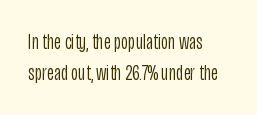
The line-height multiplier appears to be the usual default. The ragged edge is on the right, which tells us the setting is flush left. A typesetter would mark this as roman, not italic. This sample uses plain, unmodified letter spacing. No letter is thick-stroked: the sample isn't bold.
